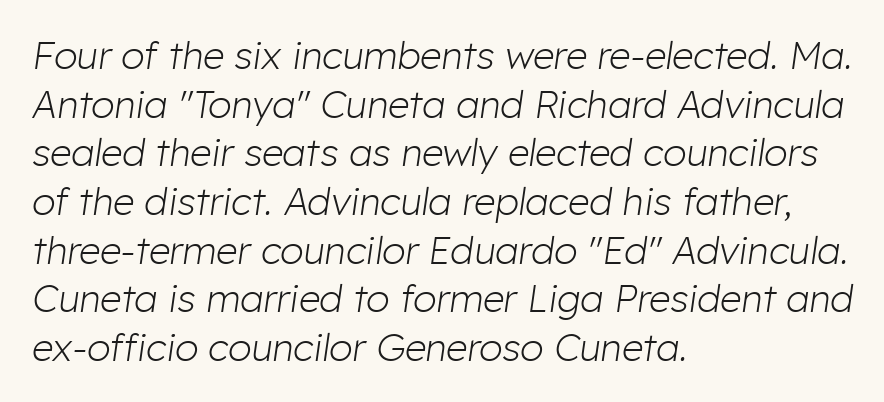
Horizontally, the lines are justified to the leading edge only. The font sits on the lighter half of the weight spectrum, regular included. Tall strokes in this sample are angled rather than plumb. The face used here is rendered with its standard letterfit.
